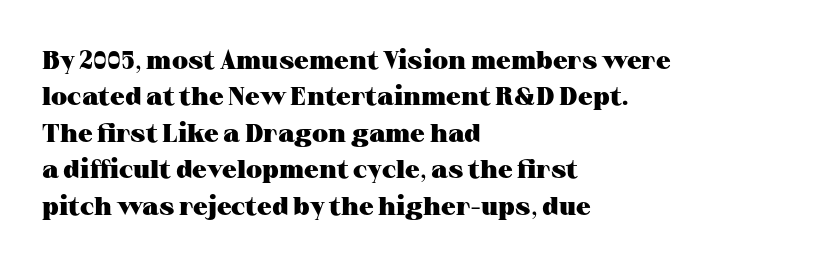
Characters remain perfectly vertical along every line. The passage is arranged the way most books set body copy — flush left. These lines sit exactly where default settings would place them. Nobody touched the tracking dial on this one. Descender tails drop into unmarked territory. Is the type bold? Yes — the strokes are clearly thick and heavy.
